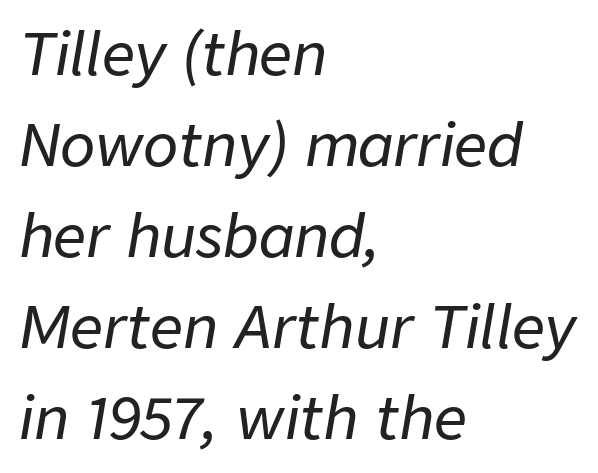
Q: Is the text italic (slanted)? A: Yes, it leans right by about 9 degrees.
Q: Is the text underlined? A: No.
Q: How is the paragraph aligned? A: Left-aligned.
Q: Is the spacing between letters normal or unusually wide? A: Normal.
Q: Is the spacing between lines tight, normal or loose? A: Normal.
Q: Width (condensed, normal, or wide)? A: Normal.
Q: Stroke contrast? A: Low.
Q: x-height? A: Medium.
Q: Monospaced? A: No.
